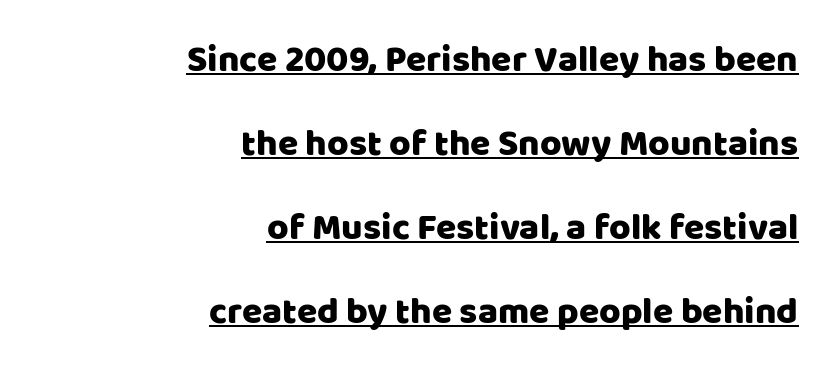
Q: Is the text italic (slanted)? A: No, it is upright.
Q: Is the typeface a serif or a sans-serif typeface? A: Sans-serif.
Q: Is the text underlined? A: Yes.
Q: How is the paragraph aligned? A: Right-aligned.
Q: Is the spacing between letters normal or unusually wide? A: Normal.
Q: Is the spacing between lines tight, normal or loose? A: Loose.
Q: Width (condensed, normal, or wide)? A: Normal.
Q: Stroke contrast? A: Low.
Q: x-height? A: Large.
Q: Monospaced? A: No.
